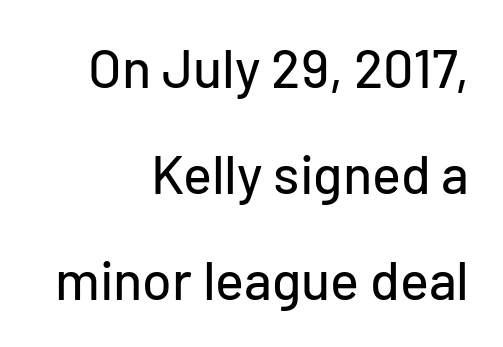
Decoration check: the copy has no underline. Note the varied advance widths — an 'i' is clearly narrower than an 'm'. The lettering holds an erect, upright posture throughout. The text was rendered using a sans face with plain stroke endings. A typesetter would call this zero additional tracking. The paragraph has a hard right edge and a soft left edge.
